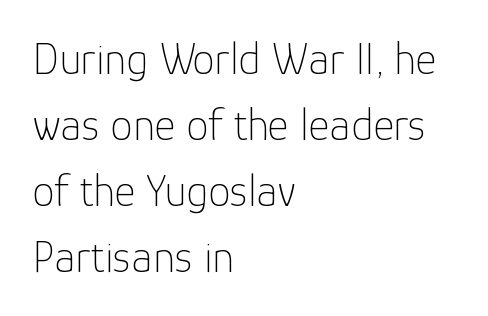
The image shows 45 px thin sans-serif type, upright; set left-aligned, normal line spacing (1.47x), normal letter spacing, not underlined; low stroke contrast and a medium x-height.
